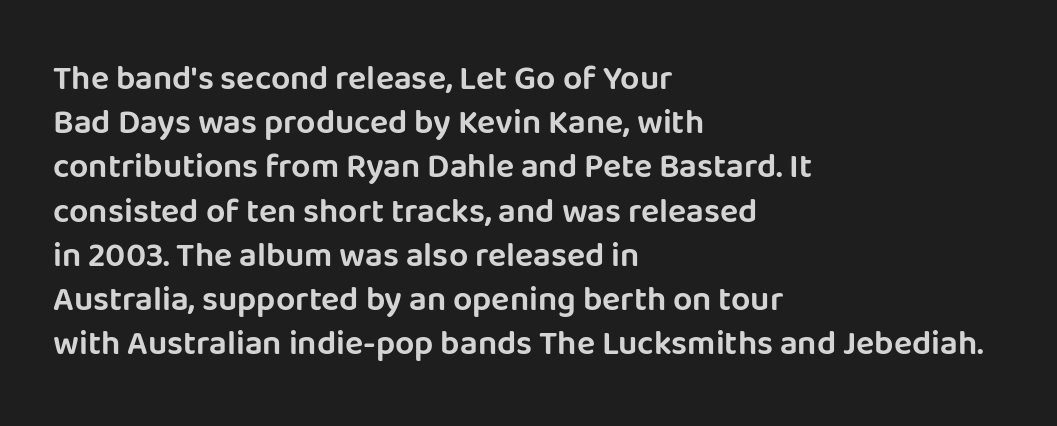
Q: Is the text italic (slanted)? A: No, it is upright.
Q: Is the typeface a serif or a sans-serif typeface? A: Sans-serif.
Q: Is the text underlined? A: No.
Q: How is the paragraph aligned? A: Left-aligned.
Q: Is the spacing between letters normal or unusually wide? A: Normal.
Q: Is the spacing between lines tight, normal or loose? A: Normal.
Q: Width (condensed, normal, or wide)? A: Normal.
Q: Stroke contrast? A: Low.
Q: x-height? A: Large.
Q: Monospaced? A: No.
